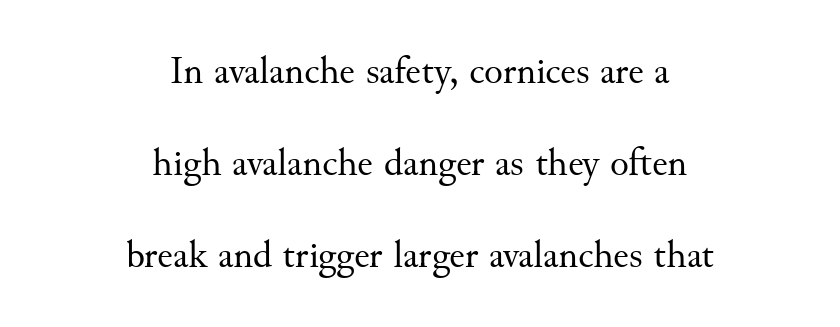
Check under the words: just untouched page. Here the designer chose a conventional face with non-uniform glyph widths. The letterforms sit shoulder to shoulder at normal distance. Does the type have serifs? Yes, each stem ends in a small foot.
